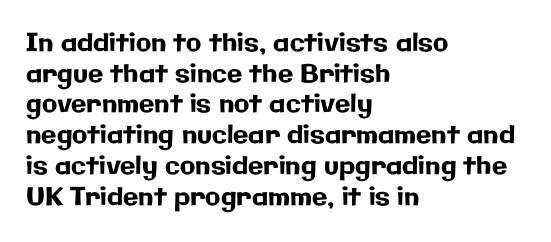
Which margin do the lines hug? The left one — the right edge is uneven. Bare-footed words on every line. Here the glyphs are tracked normally, forming tight word shapes. Does the lettering tilt? It doesn't — this is upright.
